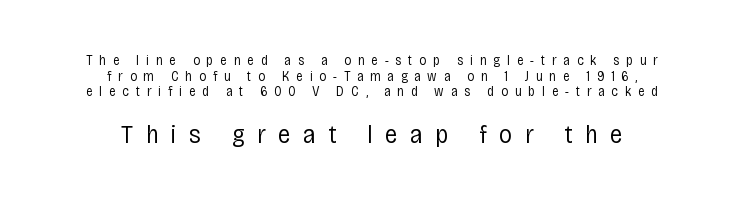
Very little white space separates one row of letters from the next. The tracking jumps out immediately: characters are airy and widely separated. Glance below the letters and you will spot only blank space. The text block is weighted toward neither margin, spreading evenly from the middle.
